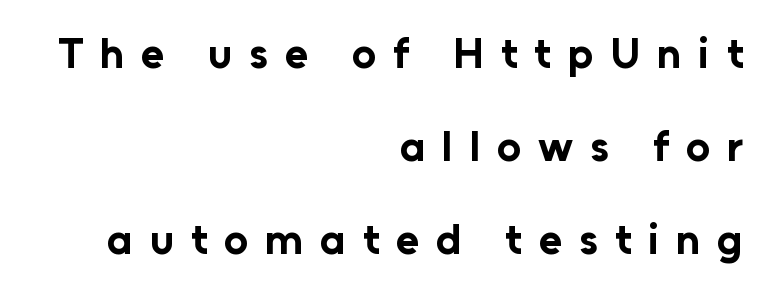
{"serif": "no", "italic": "no", "bold": "yes", "weight": "bold", "width": "normal", "stroke_contrast": "low", "x_height": "medium", "monospaced": "no", "underline": "no", "align": "right", "line_spacing": "loose", "line_spacing_ratio": 2.16, "letter_spacing": "wide", "letter_spacing_em": 0.39, "glyph_px": 43}
